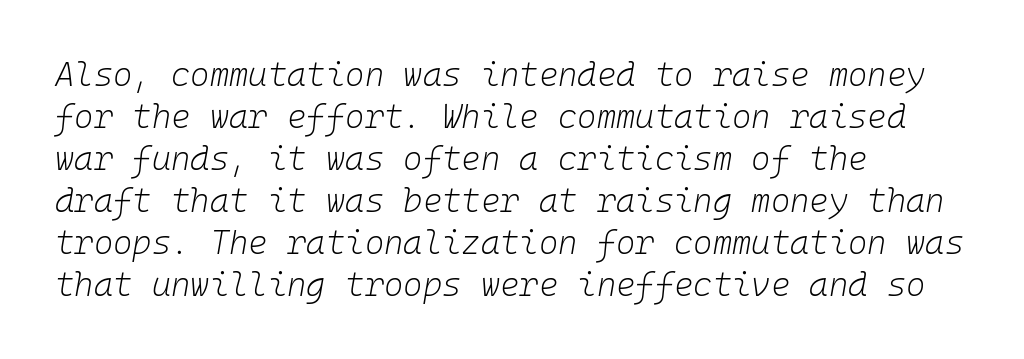
{"italic": "yes", "lean": "right", "slant_degrees": 10, "bold": "no", "weight": "light", "width": "normal", "stroke_contrast": "low", "x_height": "medium", "monospaced": "yes", "underline": "no", "align": "left", "line_spacing": "normal", "line_spacing_ratio": 1.27, "letter_spacing": "normal", "letter_spacing_em": 0.0, "glyph_px": 33}
